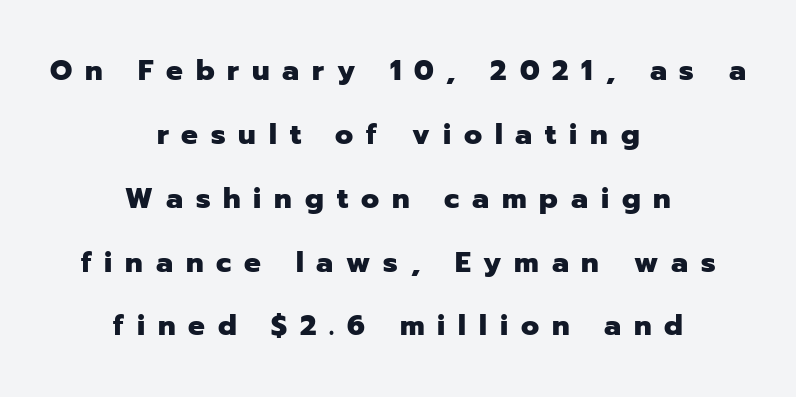
{"serif": "no", "italic": "no", "bold": "yes", "weight": "heavy", "width": "normal", "stroke_contrast": "low", "x_height": "medium", "monospaced": "no", "underline": "no", "align": "center", "line_spacing": "loose", "line_spacing_ratio": 2.28, "letter_spacing": "wide", "letter_spacing_em": 0.46, "glyph_px": 28}
